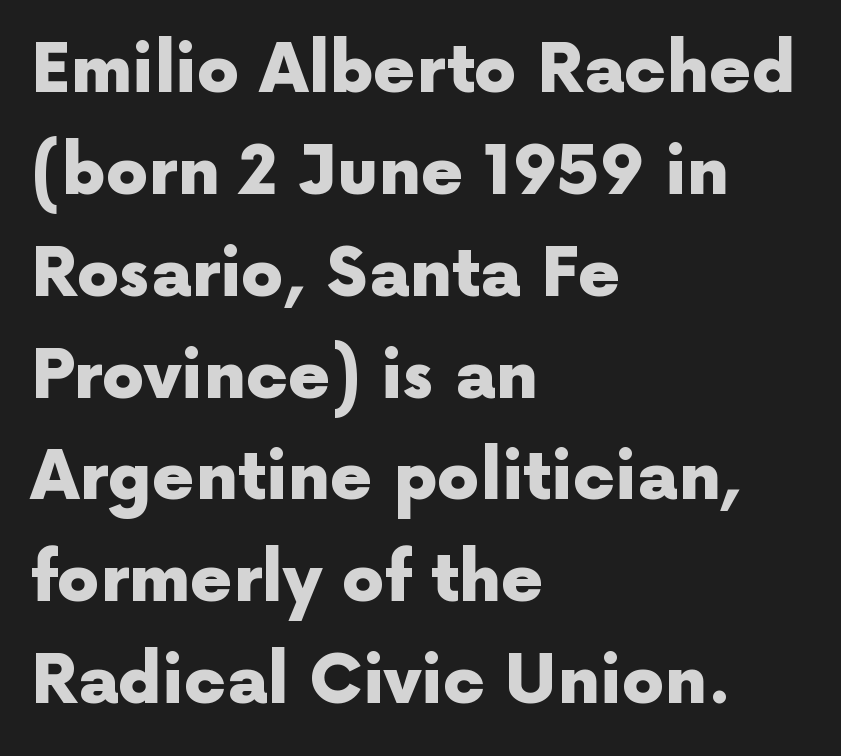
Q: Is the text bold? A: Yes.
Q: Is the text italic (slanted)? A: No, it is upright.
Q: Is the typeface a serif or a sans-serif typeface? A: Sans-serif.
Q: Is the text underlined? A: No.
Q: How is the paragraph aligned? A: Left-aligned.
Q: Is the spacing between letters normal or unusually wide? A: Normal.
Q: Is the spacing between lines tight, normal or loose? A: Normal.
Q: Width (condensed, normal, or wide)? A: Normal.
Q: x-height? A: Medium.
Q: Monospaced? A: No.
